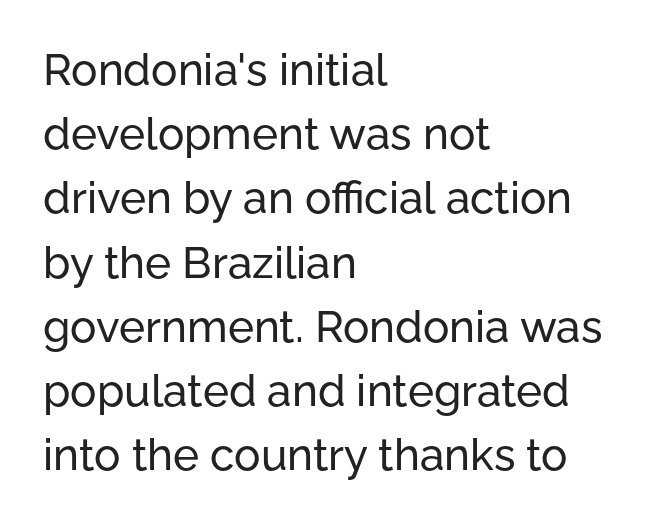
{"serif": "no", "italic": "no", "width": "normal", "stroke_contrast": "low", "x_height": "medium", "monospaced": "no", "underline": "no", "align": "left", "line_spacing": "normal", "line_spacing_ratio": 1.46, "letter_spacing": "normal", "letter_spacing_em": 0.0, "glyph_px": 44}
